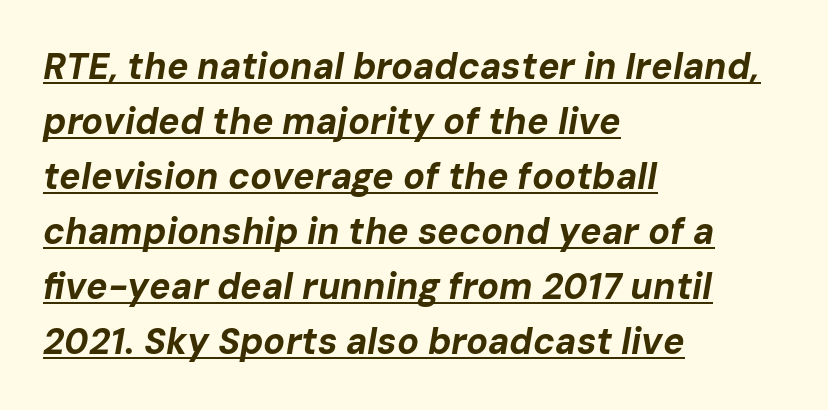
You can see a thin bar hugging the bottom of the glyphs. Does the lettering tilt? It does — this is italic. Chunky letters — that's bold for sure. Reading down the block, your eye returns to a fixed left position each line.
